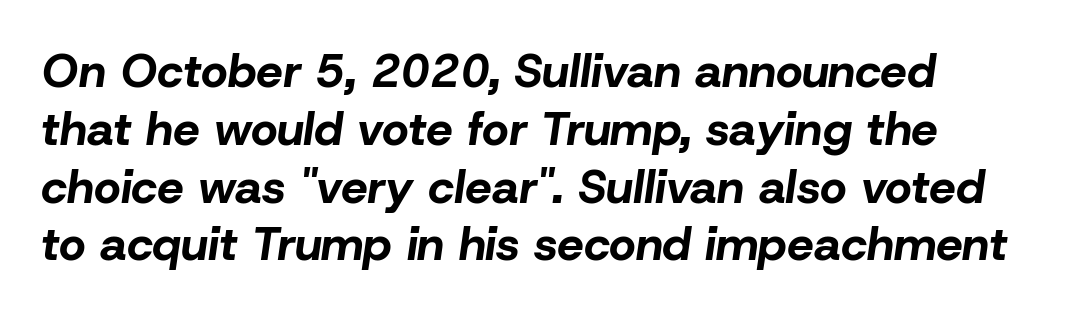
Q: Is the text bold? A: Yes.
Q: Is the text italic (slanted)? A: Yes, it leans right by about 8 degrees.
Q: Is the text underlined? A: No.
Q: Is the spacing between letters normal or unusually wide? A: Normal.
Q: Width (condensed, normal, or wide)? A: Normal.
Q: Stroke contrast? A: Low.
Q: x-height? A: Medium.
Q: Monospaced? A: No.
